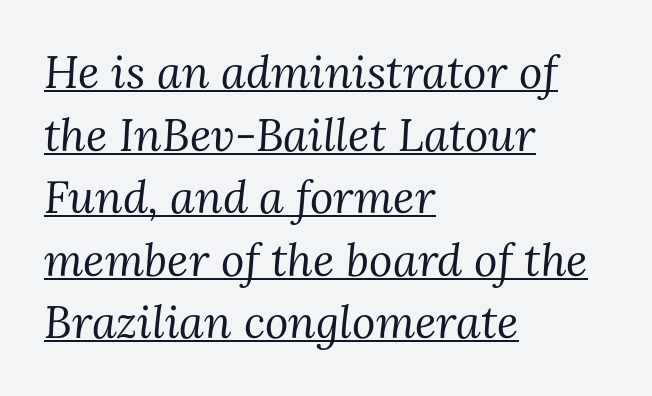
{"serif": "yes", "italic": "yes", "lean": "right", "slant_degrees": 3, "bold": "no", "weight": "regular", "width": "normal", "stroke_contrast": "medium", "x_height": "medium", "monospaced": "no", "underline": "yes", "align": "left", "line_spacing": "normal", "line_spacing_ratio": 1.39, "letter_spacing": "normal", "letter_spacing_em": 0.0, "glyph_px": 45}
